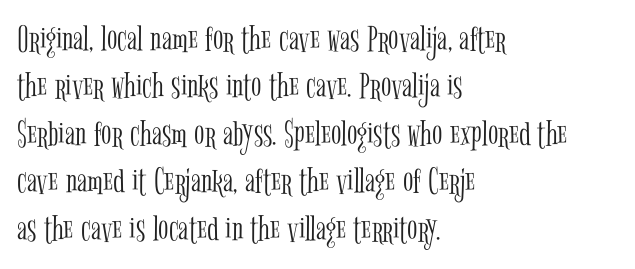
Underline: absent. Reading down the block, your eye returns to a fixed left position each line. Nothing heavy about these letters — not bold at all. No extra tracking has been applied to these lines. Think of a printed novel: that variable character pitch is what you see here.
